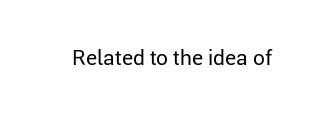
The image shows 21 px text type, upright; set normal letter spacing, not underlined.
